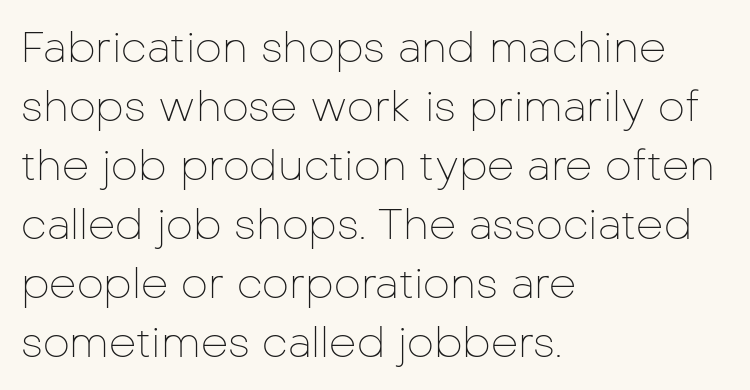
{"serif": "no", "italic": "no", "bold": "no", "weight": "thin", "width": "normal", "stroke_contrast": "low", "x_height": "medium", "monospaced": "no", "underline": "no", "align": "left", "line_spacing": "normal", "line_spacing_ratio": 1.37, "letter_spacing": "normal", "letter_spacing_em": 0.0, "glyph_px": 43}
